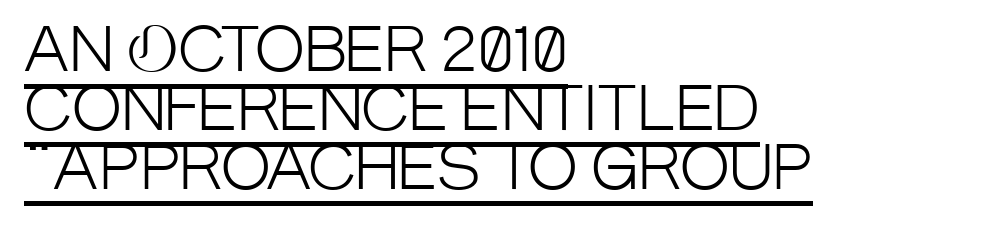
Q: Is the text bold? A: No.
Q: Is the text italic (slanted)? A: No, it is upright.
Q: Is the typeface a serif or a sans-serif typeface? A: Sans-serif.
Q: Is the text underlined? A: Yes.
Q: How is the paragraph aligned? A: Left-aligned.
Q: Is the spacing between letters normal or unusually wide? A: Normal.
Q: Is the spacing between lines tight, normal or loose? A: Tight.
Q: Width (condensed, normal, or wide)? A: Condensed.
Q: Stroke contrast? A: Low.
Q: x-height? A: Large.
Q: Monospaced? A: No.
